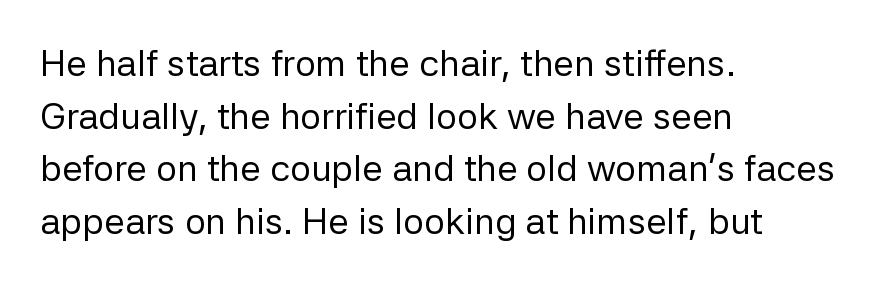
Is there much room between lines? A standard amount, neither cramped nor airy. The paragraph shown leans on its left margin. Spacing between characters is what you'd get straight out of the box. A typesetter would mark this as roman, not italic. The weight tops out at a normal text grade.
